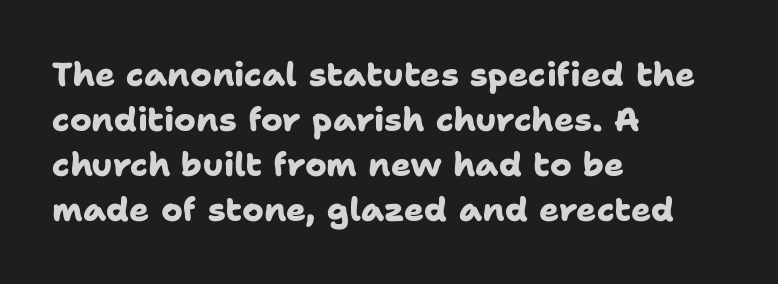
The paragraph has a hard left edge and a soft right edge. The typesetting leans heavy: a genuine bold. The face used here is a sans, in the tradition of grotesques and geometrics. A normal amount of white space separates one row of letters from the next. Default kerning and tracking; the words read as compact shapes. The foot of each line stays bare and open.
